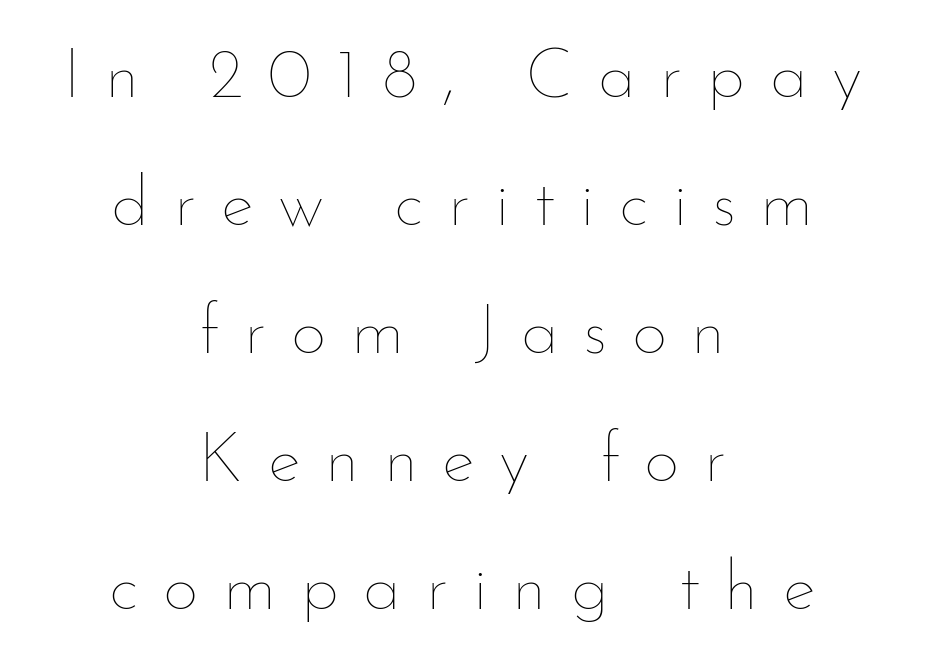
Casual observation: everything's sitting right in the middle. Compared with a typical body face, this is equally light or lighter still. The face used here is proportionally spaced, like ordinary book or web type. Posture: upright roman. A bare baseline throughout the passage.
